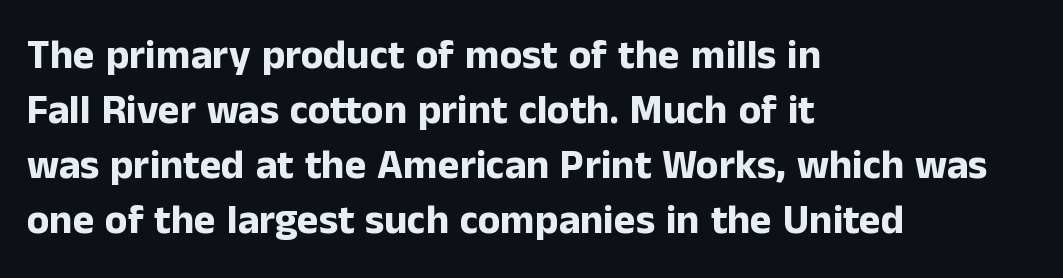
The image shows 41 px bold sans-serif type, upright; set left-aligned, normal line spacing (1.34x), normal letter spacing, not underlined; low stroke contrast and a medium x-height.
